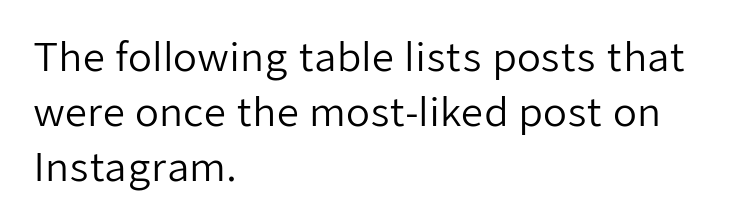
Q: Is the text bold? A: No.
Q: Is the text italic (slanted)? A: No, it is upright.
Q: Is the typeface a serif or a sans-serif typeface? A: Sans-serif.
Q: Is the text underlined? A: No.
Q: How is the paragraph aligned? A: Left-aligned.
Q: Is the spacing between letters normal or unusually wide? A: Normal.
Q: Is the spacing between lines tight, normal or loose? A: Normal.
Q: Width (condensed, normal, or wide)? A: Normal.
Q: Stroke contrast? A: Low.
Q: x-height? A: Medium.
Q: Monospaced? A: No.
